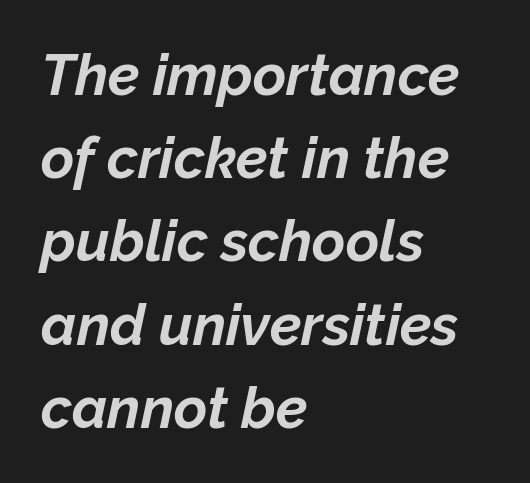
The image shows 57 px bold type, italic (leaning right); set left-aligned, normal line spacing (1.46x), normal letter spacing, not underlined; low stroke contrast and a medium x-height.
